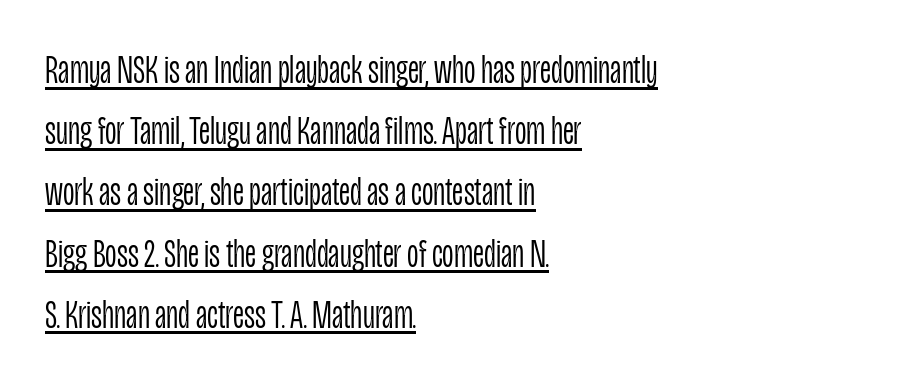
The image shows 40 px light, condensed sans-serif type, upright; set left-aligned, normal line spacing (1.53x), normal letter spacing, underlined; low stroke contrast and a large x-height.
